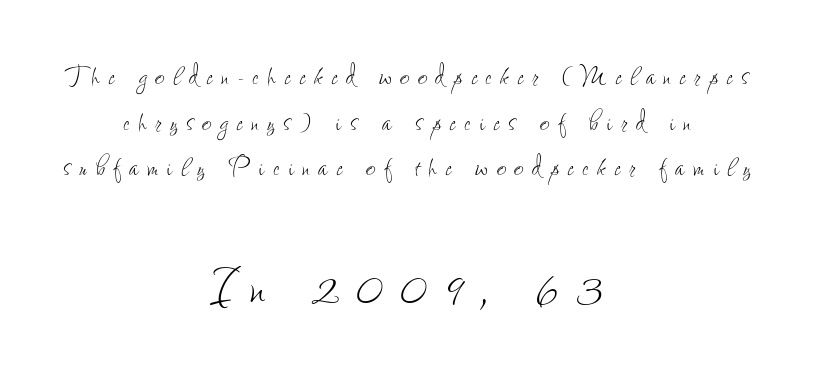
{"bold": "no", "weight": "thin", "width": "condensed", "stroke_contrast": "low", "x_height": "small", "monospaced": "no", "underline": "no", "align": "center", "line_spacing": "normal", "line_spacing_ratio": 1.34, "letter_spacing": "wide", "letter_spacing_em": 0.25, "larger_block": "second", "size_ratio": 1.97, "glyph_px": 67}
